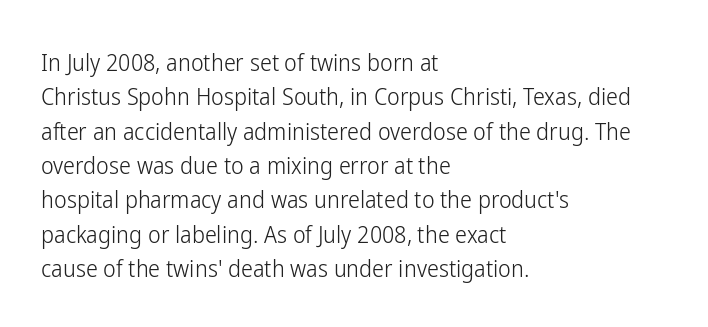
{"italic": "no", "bold": "no", "underline": "no", "align": "left", "line_spacing": "normal", "line_spacing_ratio": 1.43, "letter_spacing": "normal", "letter_spacing_em": 0.0, "glyph_px": 24}
